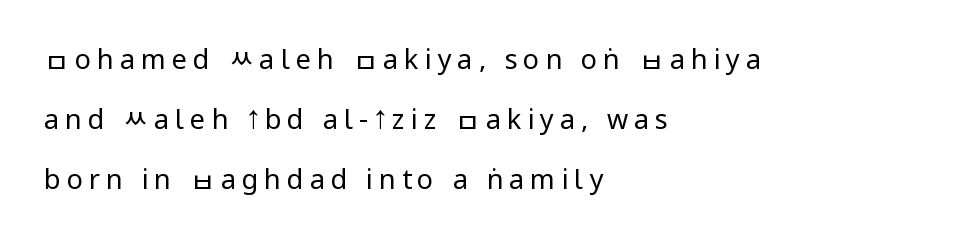
The image shows 27 px text type, upright; set left-aligned, loose line spacing (2.22x), unusually wide letter spacing (+0.22 em), not underlined.
